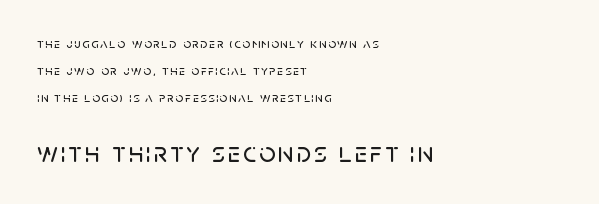
Q: Is the text italic (slanted)? A: No, it is upright.
Q: Is the typeface a serif or a sans-serif typeface? A: Sans-serif.
Q: Is the text underlined? A: No.
Q: How is the paragraph aligned? A: Left-aligned.
Q: Is the spacing between lines tight, normal or loose? A: Loose.
Q: Which block of text is set in a larger size, the first (top) or the second (bottom)? A: The second (bottom) one.
Q: Width (condensed, normal, or wide)? A: Normal.
Q: Stroke contrast? A: Low.
Q: x-height? A: Large.
Q: Monospaced? A: No.
